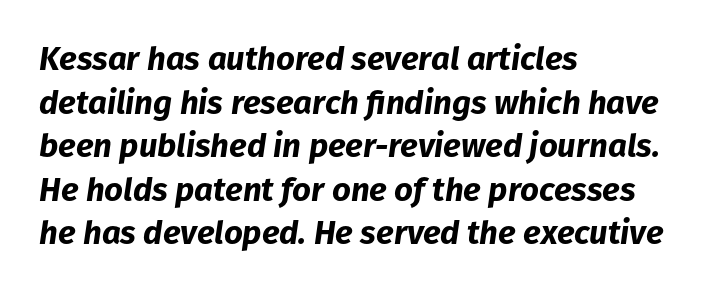
The image shows 33 px bold type, italic (leaning right); set left-aligned, normal line spacing (1.32x), normal letter spacing, not underlined; low stroke contrast and a medium x-height.
